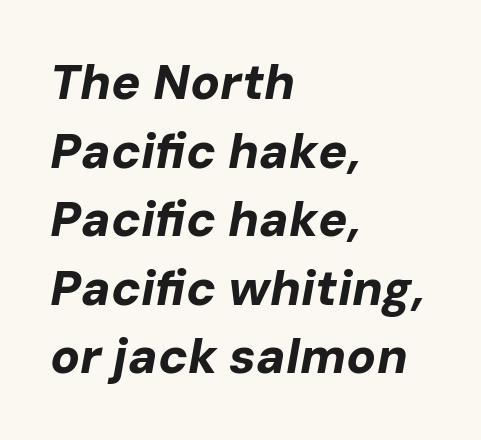
Q: Is the text bold? A: Yes.
Q: Is the text italic (slanted)? A: Yes, it leans right by about 10 degrees.
Q: Is the text underlined? A: No.
Q: How is the paragraph aligned? A: Left-aligned.
Q: Is the spacing between letters normal or unusually wide? A: Normal.
Q: Is the spacing between lines tight, normal or loose? A: Normal.
Q: Width (condensed, normal, or wide)? A: Normal.
Q: Stroke contrast? A: Low.
Q: x-height? A: Medium.
Q: Monospaced? A: No.
